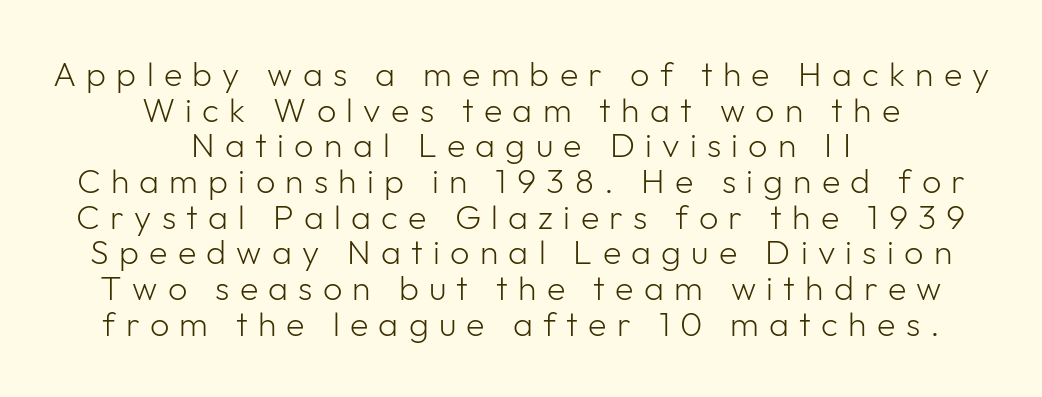
The image shows 34 px light sans-serif type, upright; set centered, tight line spacing (1.05x), unusually wide letter spacing (+0.3 em), not underlined; low stroke contrast and a medium x-height.
